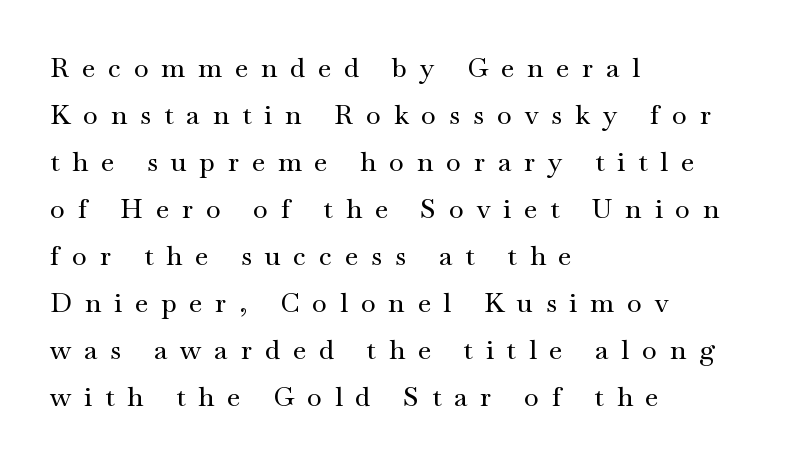
The image shows 27 px text type, upright; set left-aligned, line spacing 1.74x, unusually wide letter spacing (+0.48 em), not underlined.
